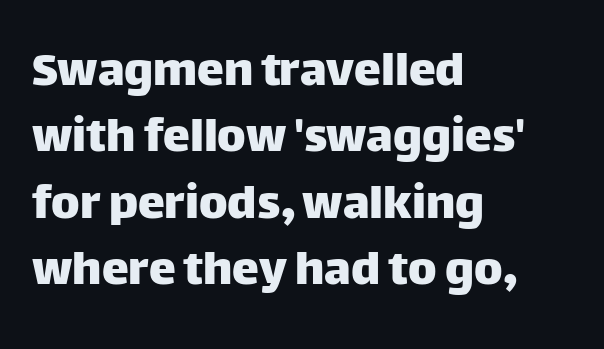
The image shows 54 px sans-serif type, upright; set left-aligned, line spacing 1.23x, normal letter spacing, not underlined; low stroke contrast and a large x-height.
